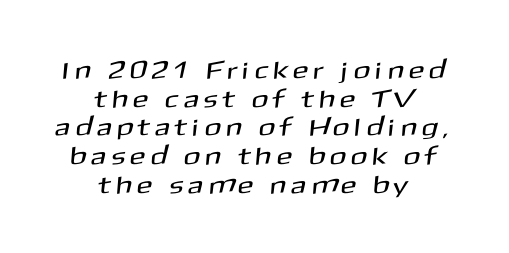
Q: Is the text underlined? A: No.
Q: How is the paragraph aligned? A: Centered.
Q: Is the spacing between letters normal or unusually wide? A: Unusually wide.
Q: Is the spacing between lines tight, normal or loose? A: Tight.
